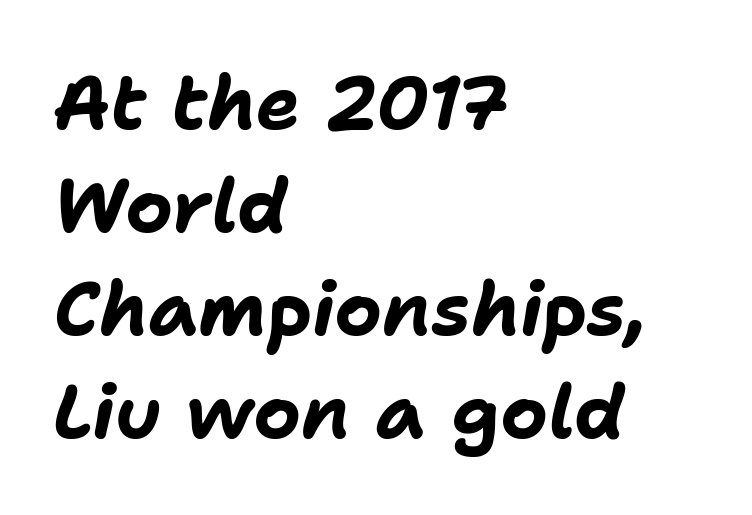
Style check: oblique. Has an underline been added? It has not. Spacing verdict: proportional, widths tailored to each character. Layout note: lines flush left.
